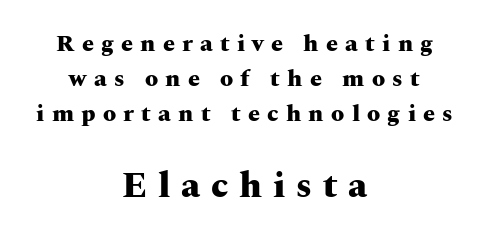
{"serif": "yes", "italic": "no", "bold": "yes", "weight": "heavy", "width": "wide", "stroke_contrast": "medium", "x_height": "medium", "monospaced": "no", "underline": "no", "align": "center", "line_spacing": "normal", "line_spacing_ratio": 1.45, "letter_spacing": "wide", "letter_spacing_em": 0.3, "larger_block": "second", "size_ratio": 1.5, "glyph_px": 36}
